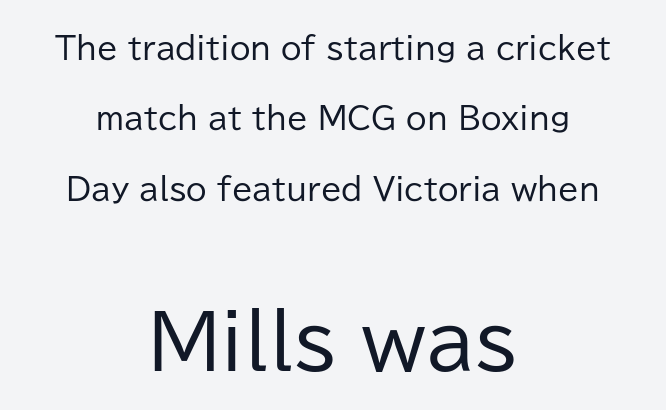
The lower block of text is set noticeably larger than the block above it. This rendering leaves character spacing at its baseline value. These lines stand farther apart than default settings would place them. A bare baseline throughout the passage.
